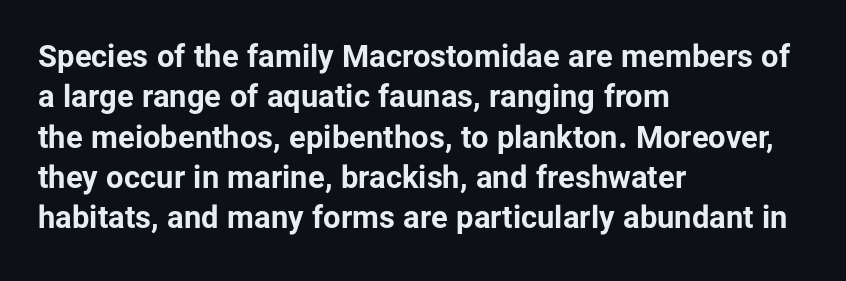
Q: Is the text bold? A: Yes.
Q: Is the text italic (slanted)? A: No, it is upright.
Q: Is the typeface a serif or a sans-serif typeface? A: Sans-serif.
Q: Is the text underlined? A: No.
Q: How is the paragraph aligned? A: Left-aligned.
Q: Is the spacing between letters normal or unusually wide? A: Normal.
Q: Is the spacing between lines tight, normal or loose? A: Normal.
Q: Width (condensed, normal, or wide)? A: Normal.
Q: Stroke contrast? A: Low.
Q: x-height? A: Medium.
Q: Monospaced? A: No.
